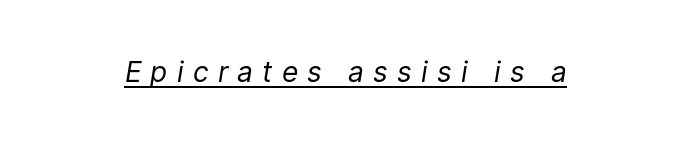
Q: Is the text bold? A: No.
Q: Is the text italic (slanted)? A: Yes, it leans right by about 9 degrees.
Q: Is the text underlined? A: Yes.
Q: Is the spacing between letters normal or unusually wide? A: Unusually wide.
Q: Width (condensed, normal, or wide)? A: Normal.
Q: Stroke contrast? A: Low.
Q: x-height? A: Medium.
Q: Monospaced? A: No.
